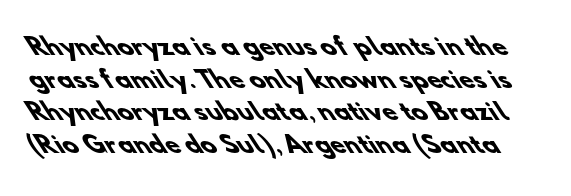
{"bold": "yes", "underline": "no", "line_spacing": "normal", "line_spacing_ratio": 1.42, "letter_spacing": "normal", "letter_spacing_em": 0.0, "glyph_px": 23}
